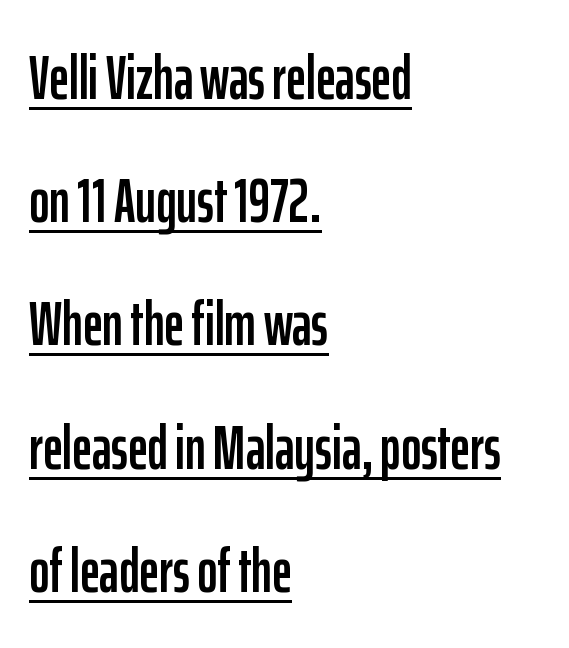
Caption: standard tracking, unaltered. This sample carries an underscore along the baseline area. Varying glyph widths throughout — classic text-font behaviour. The font's upright variant was chosen for this text. One glance says open: line gaps are wider than usual.
